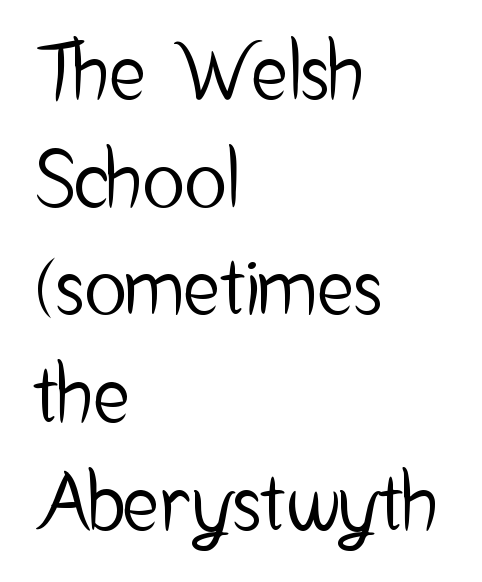
{"serif": "no", "italic": "no", "width": "condensed", "stroke_contrast": "low", "x_height": "medium", "monospaced": "no", "underline": "no", "align": "left", "line_spacing": "normal", "line_spacing_ratio": 1.38, "letter_spacing": "normal", "letter_spacing_em": 0.0, "glyph_px": 78}
